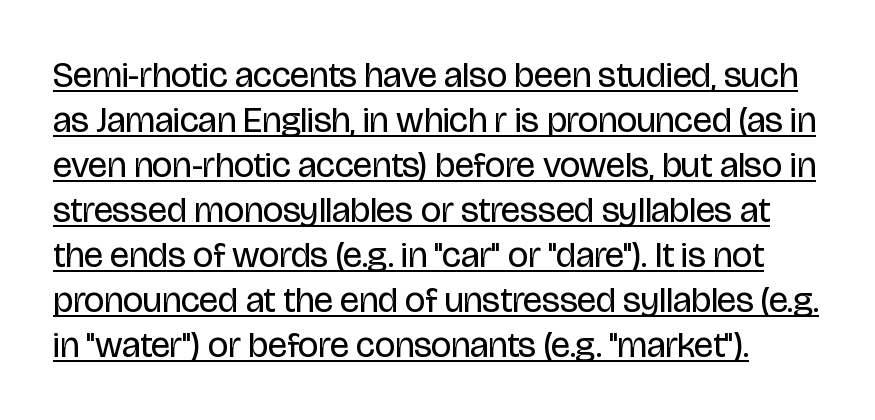
{"serif": "no", "italic": "no", "bold": "no", "weight": "regular", "width": "condensed", "stroke_contrast": "low", "x_height": "large", "monospaced": "no", "underline": "yes", "line_spacing": "normal", "line_spacing_ratio": 1.25, "letter_spacing": "normal", "letter_spacing_em": 0.0, "glyph_px": 36}
